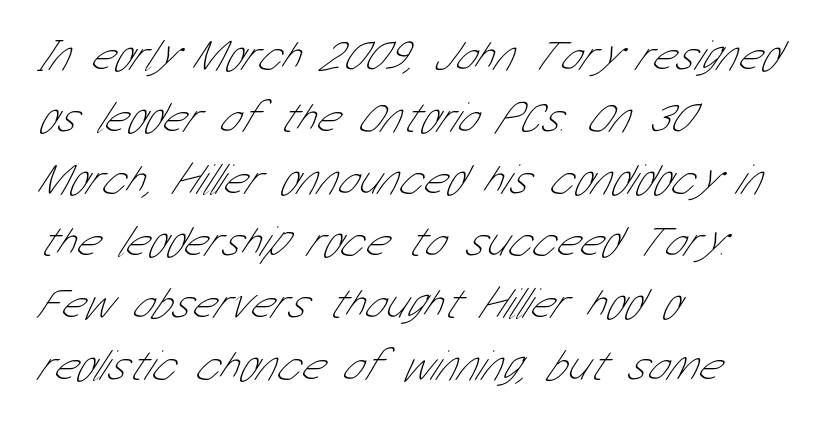
The image shows 44 px thin, condensed sans-serif type; set left-aligned, normal line spacing (1.41x), normal letter spacing, not underlined; low stroke contrast and a medium x-height.
